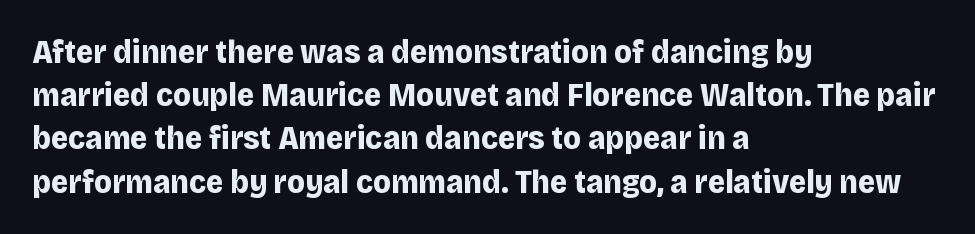
Each glyph is drawn with heavy, bold strokes. Bare-footed words on every line. Notice how the stems are strictly vertical — no italics here. Look at the tracking — it's just the regular setting, nothing added.
